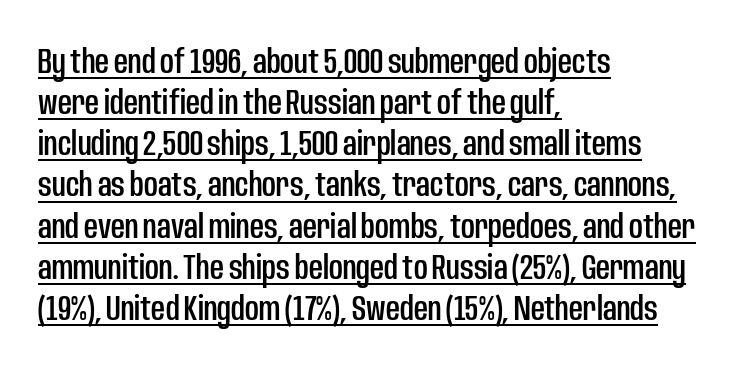
Character widths vary here, with narrow letters taking less room than wide ones. The characters display no serif detailing; their extremities are plain. Underline: present. The gaps between neighbouring characters are ordinary and unremarkable. Designer's note — italics off, roman on. Each line starts at the same left margin while the right side varies.
